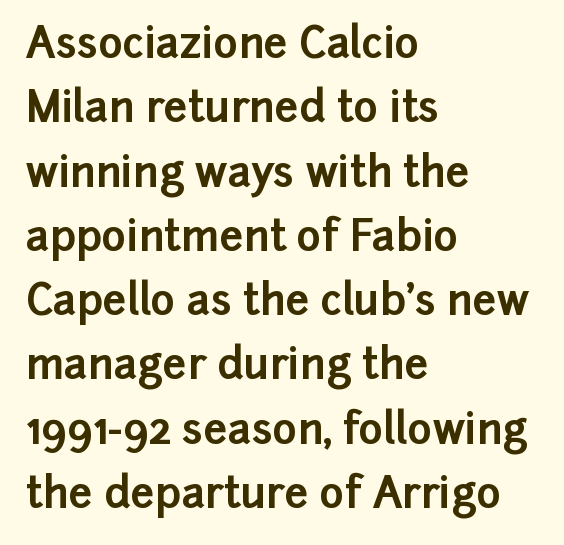
{"serif": "no", "italic": "no", "bold": "yes", "weight": "bold", "width": "normal", "stroke_contrast": "low", "x_height": "medium", "monospaced": "no", "underline": "no", "align": "left", "line_spacing": "normal", "line_spacing_ratio": 1.53, "letter_spacing": "normal", "letter_spacing_em": 0.0, "glyph_px": 42}
